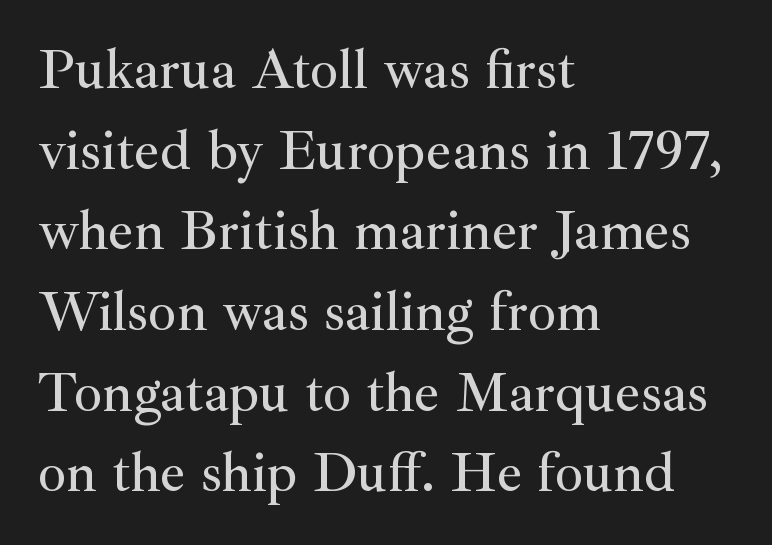
How are the letters spaced? Ordinarily, with no added tracking. The designer left line spacing at the default. Any mark beneath the type? The region is blank. All the whitespace from short lines collects on the right.
